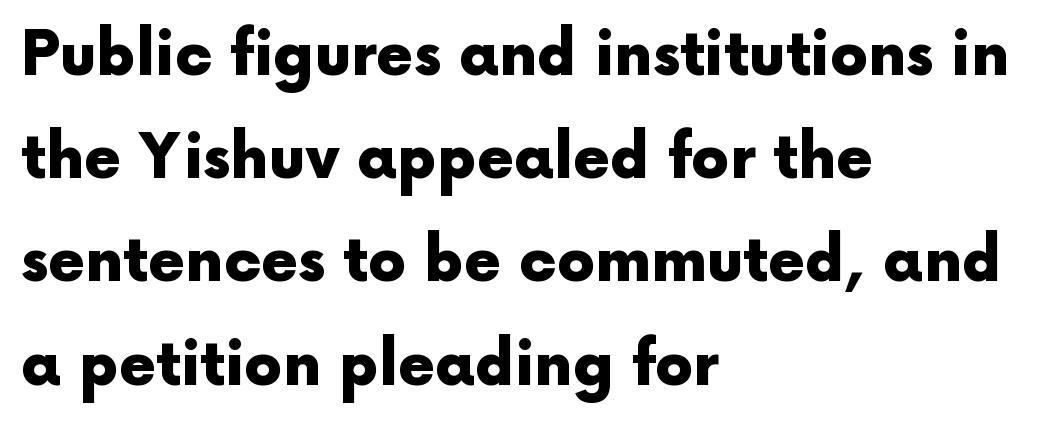
{"serif": "no", "italic": "no", "bold": "yes", "weight": "heavy", "width": "normal", "x_height": "medium", "monospaced": "no", "underline": "no", "align": "left", "line_spacing_ratio": 1.72, "letter_spacing": "normal", "letter_spacing_em": 0.0, "glyph_px": 60}
